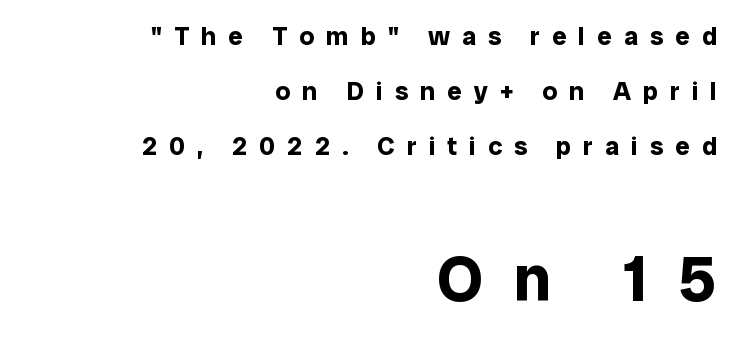
The image shows 65 px bold sans-serif type, upright; set right-aligned, loose line spacing (2.11x), unusually wide letter spacing (+0.46 em), not underlined; the second (bottom) block is 2.5x larger; low stroke contrast and a medium x-height.
